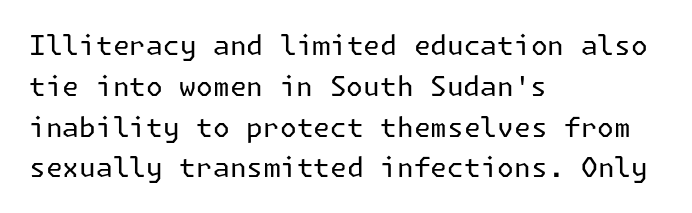
Q: Is the text bold? A: No.
Q: Is the text italic (slanted)? A: No, it is upright.
Q: Is the text underlined? A: No.
Q: How is the paragraph aligned? A: Left-aligned.
Q: Is the spacing between letters normal or unusually wide? A: Normal.
Q: Is the spacing between lines tight, normal or loose? A: Normal.
